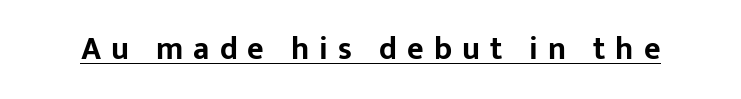
The image shows 32 px bold sans-serif type, upright; set unusually wide letter spacing (+0.31 em), underlined; low stroke contrast and a medium x-height.
